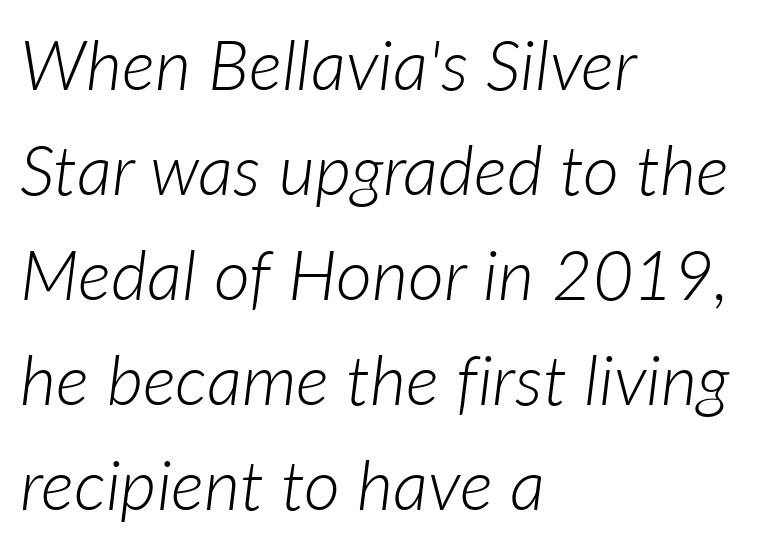
Looks like regular typesetting: each glyph gets only the width it needs. Tracking here is standard; glyphs follow each other at the usual distance. These lines were composed using italics. Whoever set this chose a conventional vertical rhythm.
